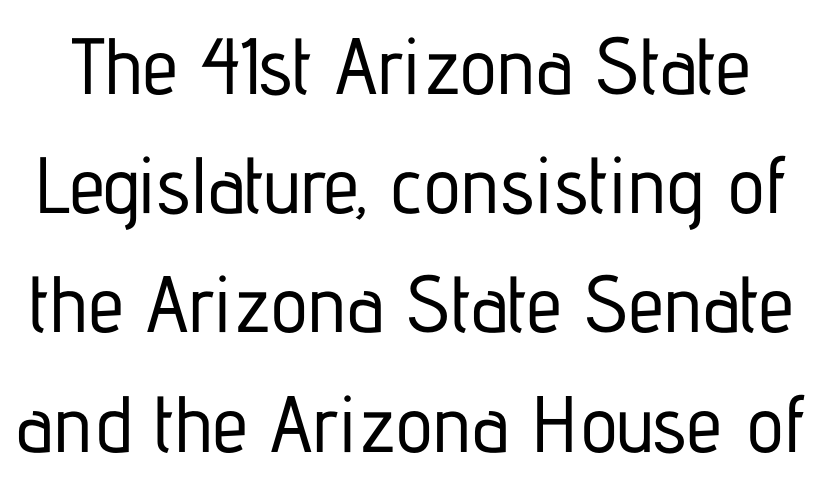
{"serif": "no", "italic": "no", "width": "condensed", "stroke_contrast": "low", "x_height": "medium", "monospaced": "no", "underline": "no", "line_spacing": "normal", "line_spacing_ratio": 1.49, "letter_spacing": "normal", "letter_spacing_em": 0.0, "glyph_px": 80}
